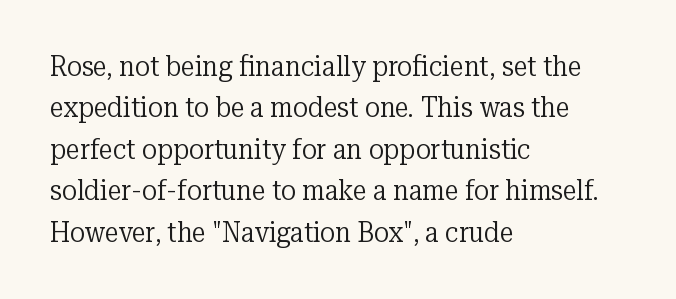
Ascenders rise straight up at ninety degrees. The line-height multiplier appears to be the usual default. Words float on clear page, feet unadorned. This rendering uses left alignment, leaving the right contour irregular. Varying glyph widths throughout — classic text-font behaviour. Does the type have serifs? Yes, each stem ends in a small foot.
